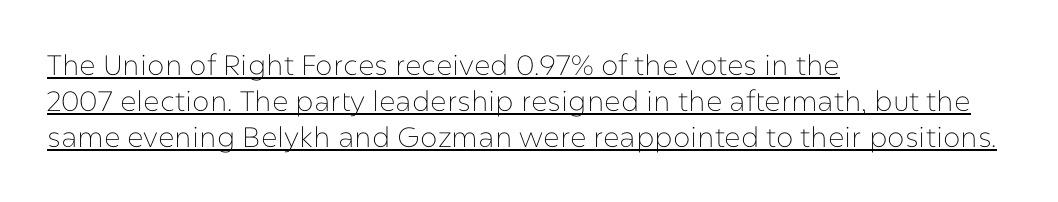
Q: Is the text bold? A: No.
Q: Is the text italic (slanted)? A: No, it is upright.
Q: Is the typeface a serif or a sans-serif typeface? A: Sans-serif.
Q: Is the text underlined? A: Yes.
Q: How is the paragraph aligned? A: Left-aligned.
Q: Is the spacing between letters normal or unusually wide? A: Normal.
Q: Is the spacing between lines tight, normal or loose? A: Normal.
Q: Width (condensed, normal, or wide)? A: Normal.
Q: Stroke contrast? A: Low.
Q: x-height? A: Medium.
Q: Monospaced? A: No.
